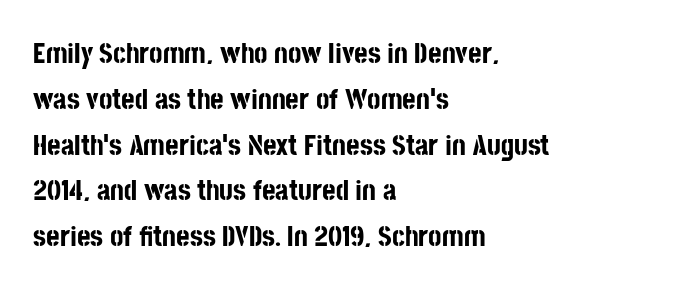
The image shows 29 px bold, condensed sans-serif type, upright; set left-aligned, normal line spacing (1.58x), normal letter spacing, not underlined; low stroke contrast and a large x-height.
